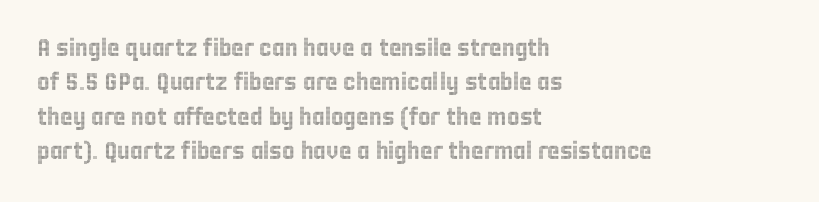
The image shows 24 px text type, upright; set left-aligned, normal line spacing (1.43x), normal letter spacing, not underlined.
